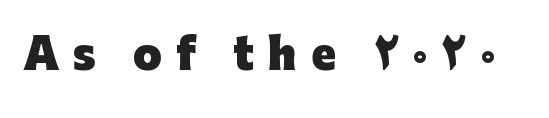
{"serif": "no", "italic": "no", "bold": "yes", "weight": "heavy", "width": "normal", "stroke_contrast": "low", "x_height": "medium", "monospaced": "no", "underline": "no", "letter_spacing": "wide", "letter_spacing_em": 0.35, "glyph_px": 41}
